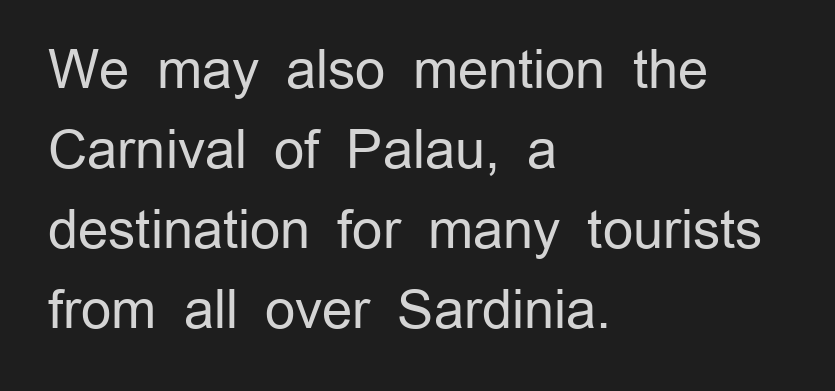
{"serif": "no", "italic": "no", "bold": "no", "weight": "regular", "width": "normal", "stroke_contrast": "low", "x_height": "medium", "monospaced": "no", "underline": "no", "align": "left", "line_spacing": "normal", "line_spacing_ratio": 1.51, "letter_spacing": "normal", "letter_spacing_em": 0.0, "glyph_px": 53}
